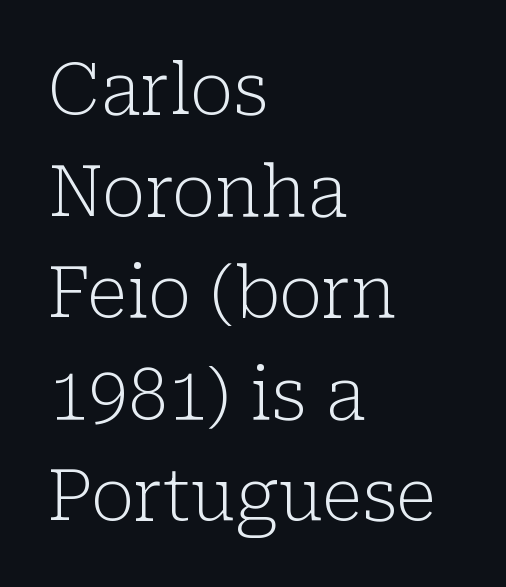
{"serif": "yes", "italic": "no", "bold": "no", "weight": "light", "width": "normal", "stroke_contrast": "low", "x_height": "medium", "monospaced": "no", "underline": "no", "align": "left", "line_spacing": "normal", "line_spacing_ratio": 1.43, "letter_spacing": "normal", "letter_spacing_em": 0.0, "glyph_px": 71}
